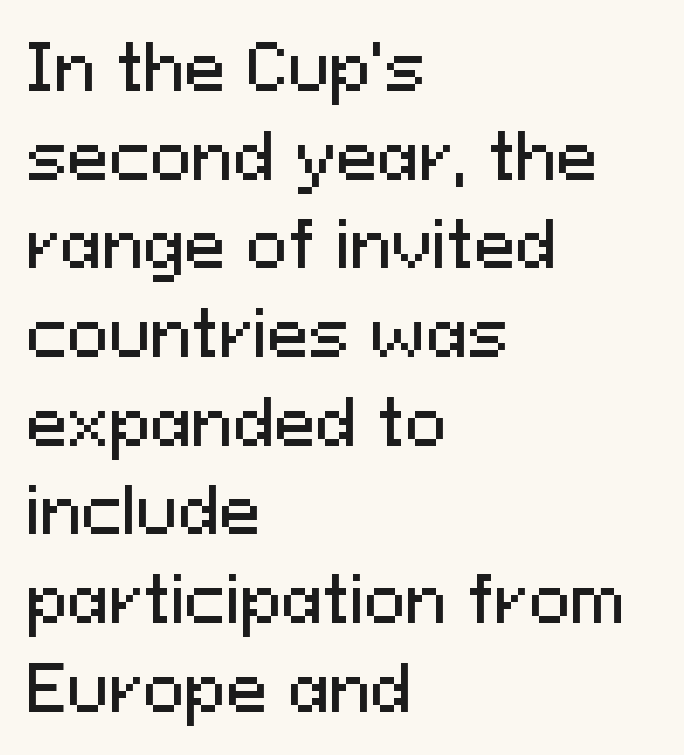
The image shows 62 px sans-serif type, upright; set left-aligned, normal line spacing (1.43x), normal letter spacing, not underlined; medium stroke contrast and a medium x-height.
